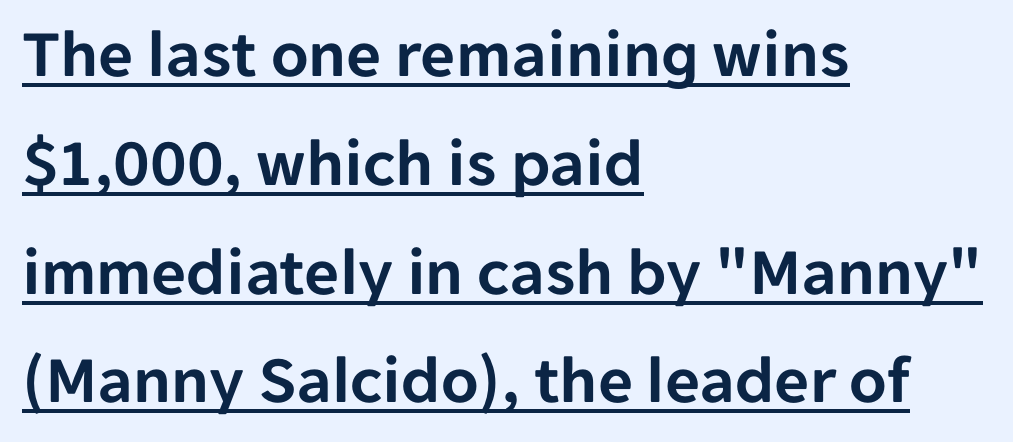
The image shows 68 px sans-serif type, upright; set left-aligned, normal line spacing (1.6x), normal letter spacing, underlined; low stroke contrast and a medium x-height.
